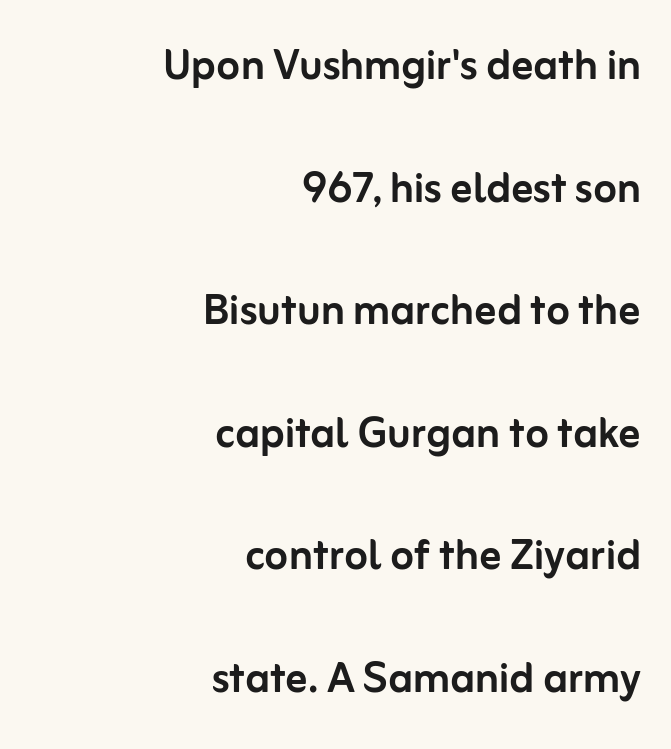
Each letter keeps its own natural width here, so spacing adapts to shape. Beneath every word, the page is bare. Style check: upright. Line spacing here is loose. Nope, no serifs anywhere on these letters. There is no visible air inserted between adjacent glyphs.
